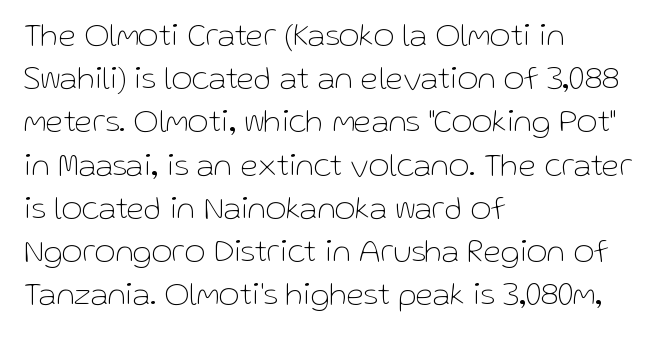
Q: Is the text bold? A: No.
Q: Is the text italic (slanted)? A: No, it is upright.
Q: Is the typeface a serif or a sans-serif typeface? A: Sans-serif.
Q: Is the text underlined? A: No.
Q: How is the paragraph aligned? A: Left-aligned.
Q: Is the spacing between letters normal or unusually wide? A: Normal.
Q: Is the spacing between lines tight, normal or loose? A: Normal.
Q: Width (condensed, normal, or wide)? A: Normal.
Q: Stroke contrast? A: Low.
Q: x-height? A: Medium.
Q: Monospaced? A: No.
